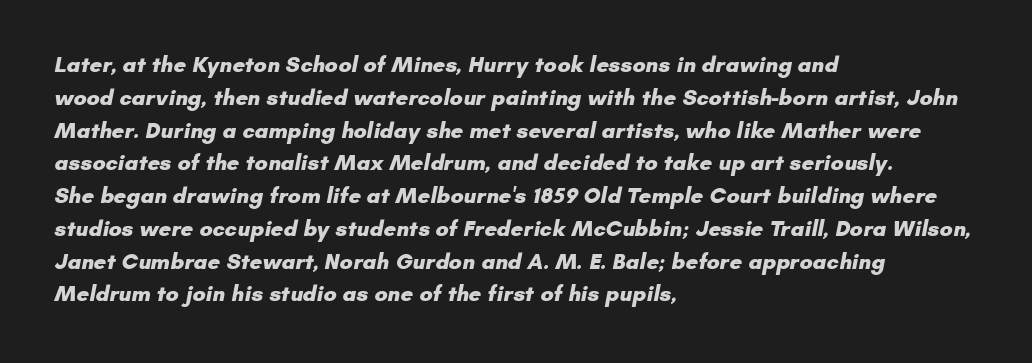
The horizontal fit of the characters is conventional and even. Every row of glyphs begins at an identical x-position on the left. Descenders are the only things crossing below the line. The leading is moderate, giving the passage an even texture. Heavy-handed strokes throughout: this text is bold.
